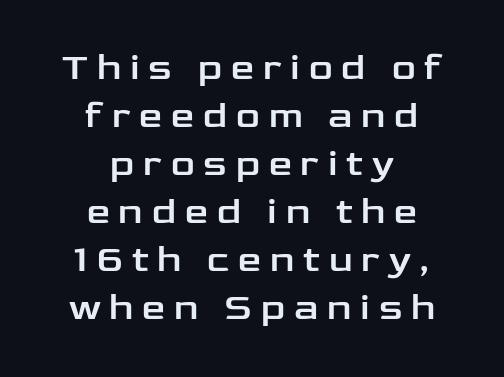
{"serif": "no", "italic": "no", "width": "wide", "stroke_contrast": "low", "x_height": "medium", "monospaced": "no", "underline": "no", "align": "center", "line_spacing": "normal", "line_spacing_ratio": 1.3, "letter_spacing": "wide", "letter_spacing_em": 0.24, "glyph_px": 37}
